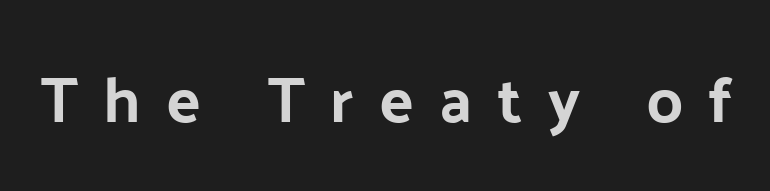
Q: Is the text bold? A: Yes.
Q: Is the text italic (slanted)? A: No, it is upright.
Q: Is the typeface a serif or a sans-serif typeface? A: Sans-serif.
Q: Is the text underlined? A: No.
Q: Is the spacing between letters normal or unusually wide? A: Unusually wide.
Q: Width (condensed, normal, or wide)? A: Normal.
Q: Stroke contrast? A: Low.
Q: x-height? A: Medium.
Q: Monospaced? A: No.
